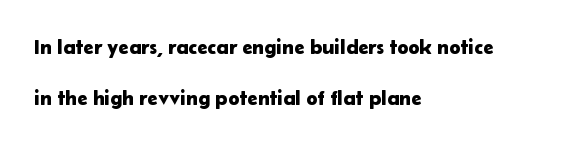
{"italic": "no", "underline": "no", "align": "left", "line_spacing": "loose", "line_spacing_ratio": 2.41, "letter_spacing": "normal", "letter_spacing_em": 0.0, "glyph_px": 21}
